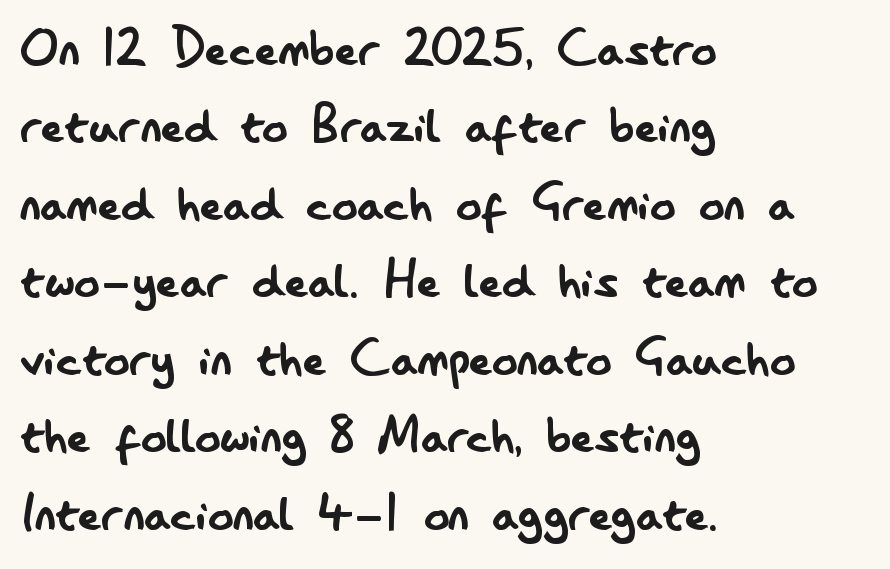
The image shows 63 px regular-weight, condensed sans-serif type, upright; set left-aligned, line spacing 1.23x, normal letter spacing, not underlined; low stroke contrast and a small x-height.
